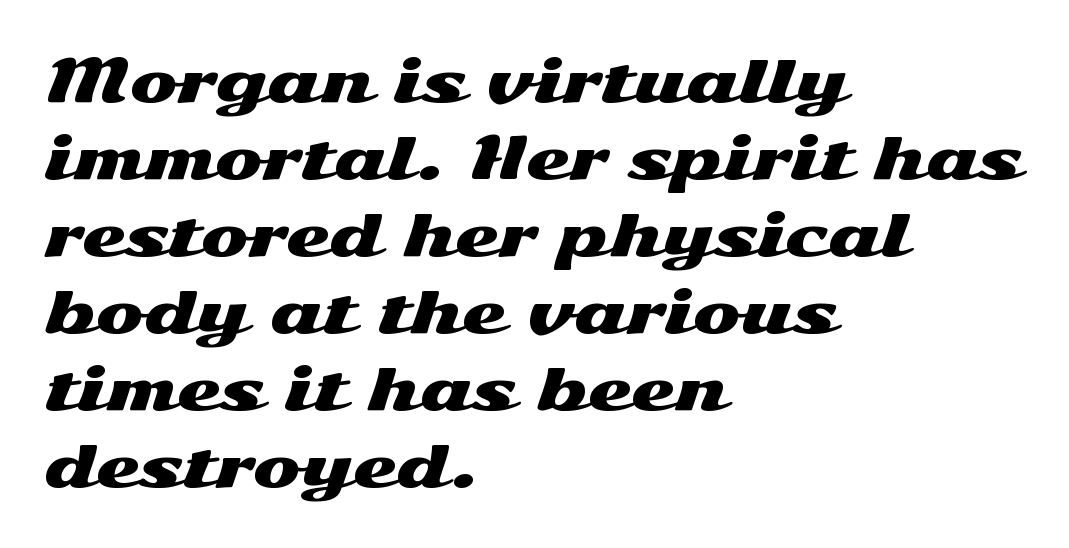
Reading down the block, your eye returns to a fixed left position each line. Whoever set this chose a conventional vertical rhythm. Character widths vary here, with narrow letters taking less room than wide ones. Underlining? Definitely not there. In terms of letterspacing, this is plain default setting.
